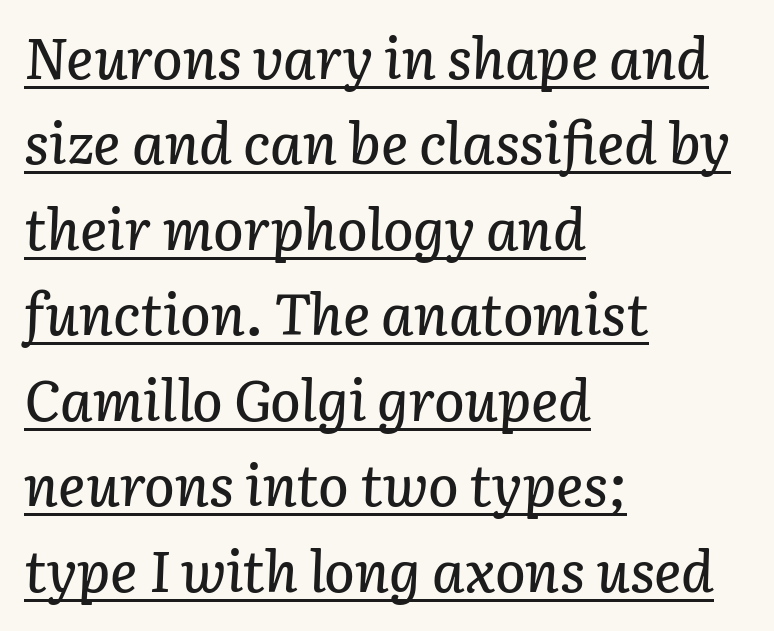
Spacing verdict: proportional, widths tailored to each character. Descenders here cross a horizontal rule under the line. Students, observe: this is what conventionally led text looks like. In terms of posture, this sample is oblique.
